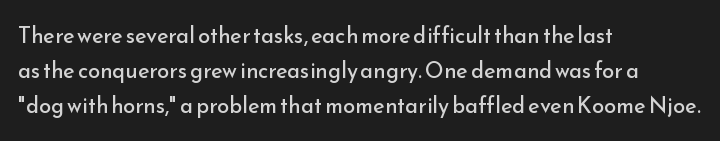
The image shows 22 px text type, upright; set left-aligned, normal line spacing (1.6x), normal letter spacing, not underlined.
